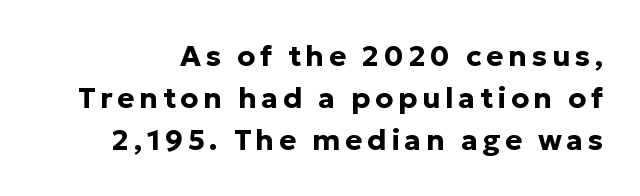
{"serif": "no", "italic": "no", "bold": "yes", "weight": "bold", "width": "normal", "stroke_contrast": "low", "x_height": "medium", "monospaced": "no", "underline": "no", "line_spacing": "normal", "line_spacing_ratio": 1.45, "glyph_px": 29}
